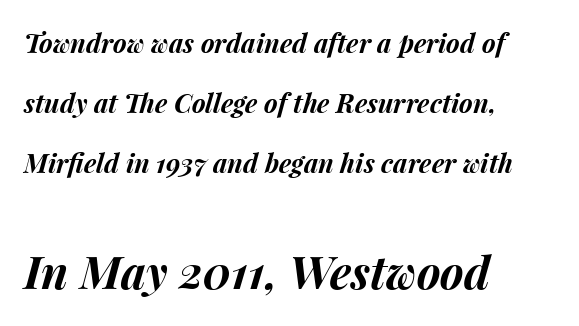
Leading: increased. Two sizes are in play, and the larger belongs to the second block. Spacing verdict: proportional, widths tailored to each character. How are the letters spaced? Ordinarily, with no added tracking. The rag falls on the right side of this text block. The typesetting leans heavy: a genuine bold.
